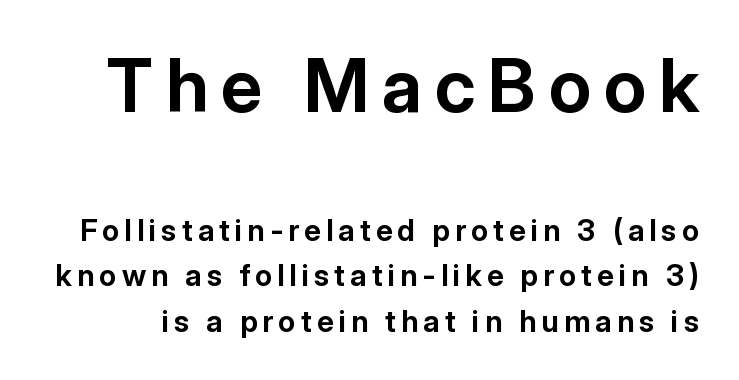
Q: Is the text bold? A: Yes.
Q: Is the text italic (slanted)? A: No, it is upright.
Q: Is the typeface a serif or a sans-serif typeface? A: Sans-serif.
Q: Is the text underlined? A: No.
Q: Is the spacing between lines tight, normal or loose? A: Normal.
Q: Which block of text is set in a larger size, the first (top) or the second (bottom)? A: The first (top) one.
Q: Width (condensed, normal, or wide)? A: Normal.
Q: Stroke contrast? A: Low.
Q: x-height? A: Medium.
Q: Monospaced? A: No.
